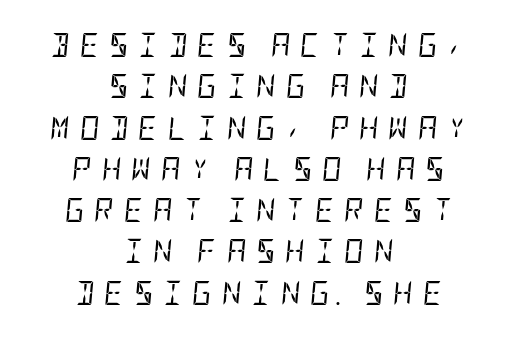
Stems and bowls with no extra thickness — not bold. The tracking reads as deliberately expanded to a designer's eye. Underlining? Definitely not there. Compared with a flush-left layout, this one balances lines on the center instead. Italic: yes, the glyphs are oblique.
